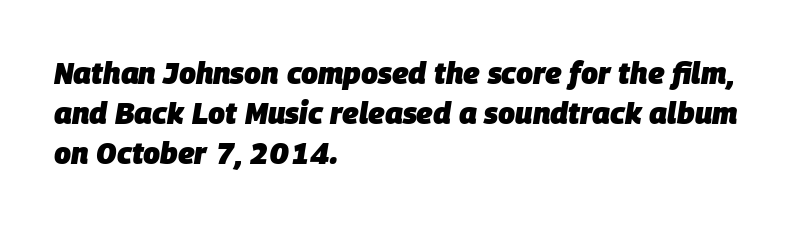
Where is the straight margin? On the left. The passage shown is emphatically bold. The text carries the slant typical of an italic or oblique font. Compared with typical body copy, the letter spacing here is the same. The face used here is proportionally spaced, like ordinary book or web type.
